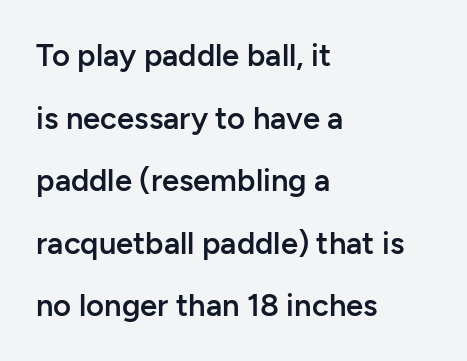
Q: Is the text bold? A: Semi-bold.
Q: Is the text italic (slanted)? A: No, it is upright.
Q: Is the typeface a serif or a sans-serif typeface? A: Sans-serif.
Q: Is the text underlined? A: No.
Q: How is the paragraph aligned? A: Left-aligned.
Q: Is the spacing between letters normal or unusually wide? A: Normal.
Q: Is the spacing between lines tight, normal or loose? A: Loose.
Q: Width (condensed, normal, or wide)? A: Normal.
Q: Stroke contrast? A: Low.
Q: x-height? A: Medium.
Q: Monospaced? A: No.
